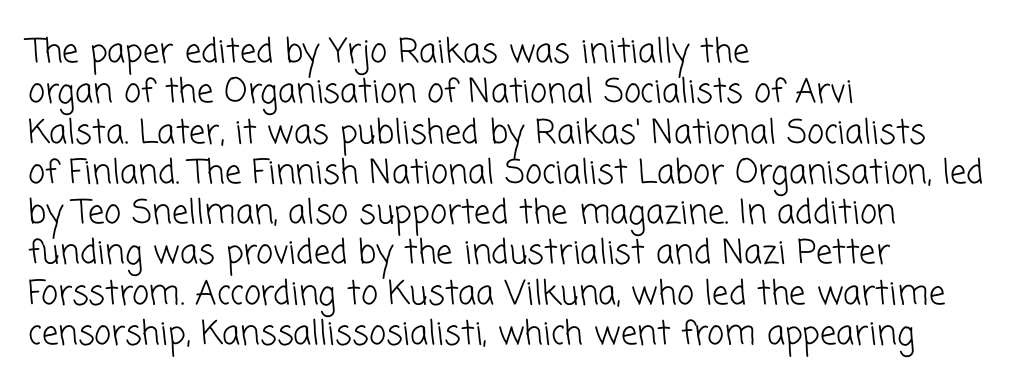
This reads as an unemphasized weight, regular at the heaviest. Observe the absence of serifs on each vertical stroke in this sample. Plain, unruled lines of type. Is the block centered? No — it sits flush against the left margin. Inter-character spacing is left at the font's built-in metrics.
